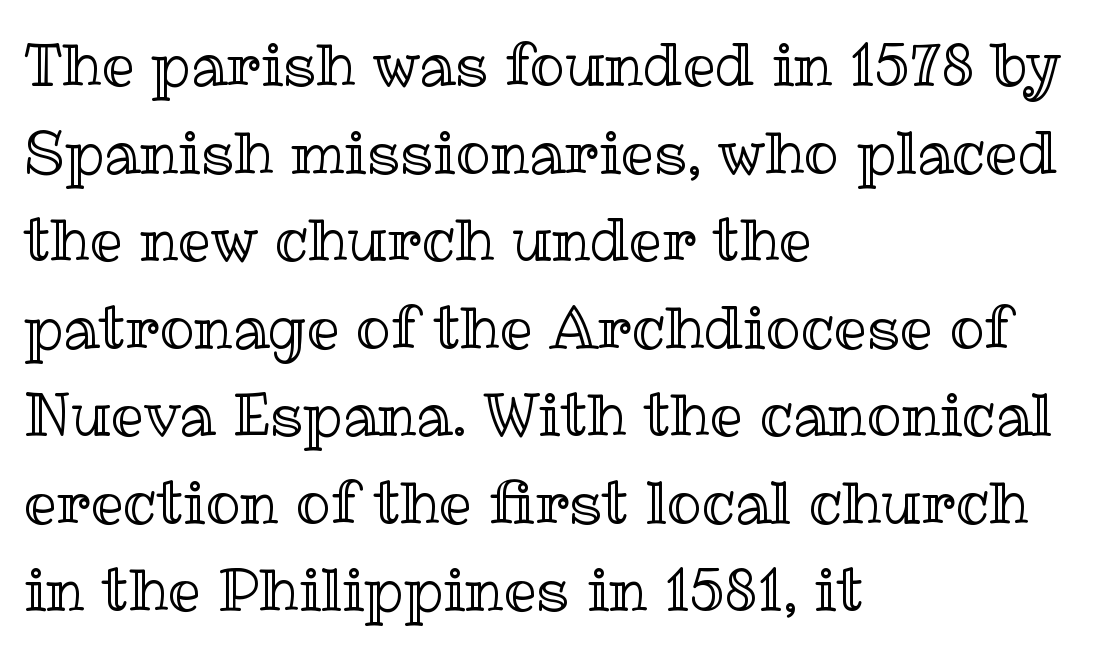
Q: Is the text italic (slanted)? A: No, it is upright.
Q: Is the text underlined? A: No.
Q: How is the paragraph aligned? A: Left-aligned.
Q: Is the spacing between letters normal or unusually wide? A: Normal.
Q: Is the spacing between lines tight, normal or loose? A: Normal.
Q: Width (condensed, normal, or wide)? A: Normal.
Q: x-height? A: Medium.
Q: Monospaced? A: No.
